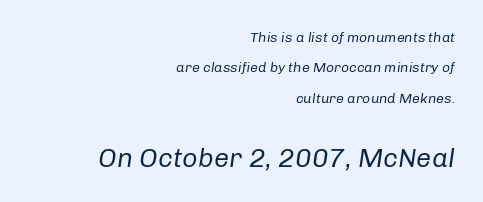
The image shows 27 px text type, italic (leaning right); set right-aligned, loose line spacing (2.17x), normal letter spacing, not underlined; the second (bottom) block is 1.93x larger.
